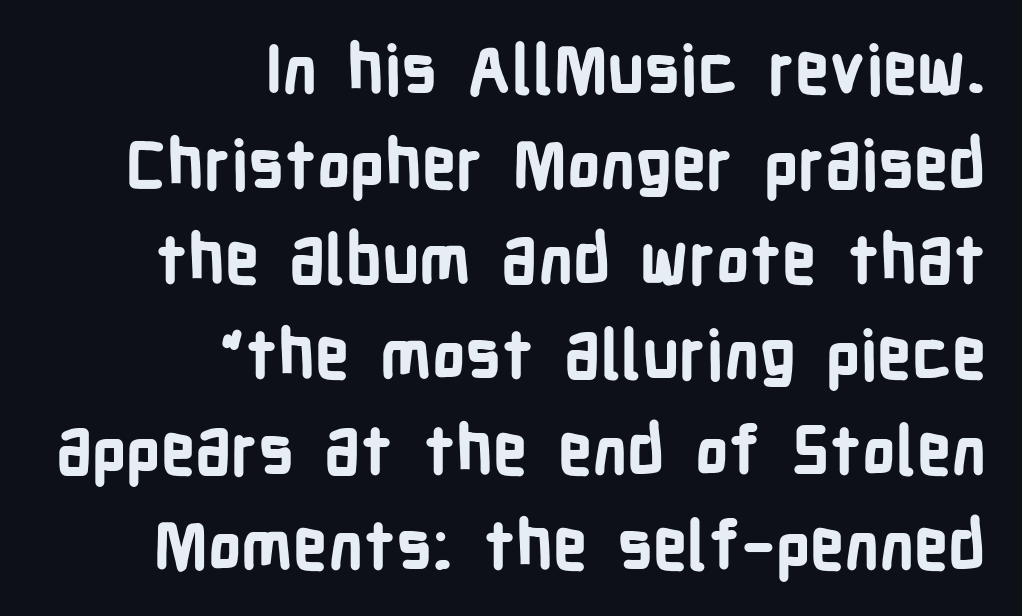
Observe the absence of serifs on each vertical stroke in this sample. A typesetter would mark this as roman, not italic. The letters sit at their default tracking, neither squeezed nor spread. Horizontal alignment here is rightward, an uncommon choice for prose. Note the varied advance widths — an 'i' is clearly narrower than an 'm'.
